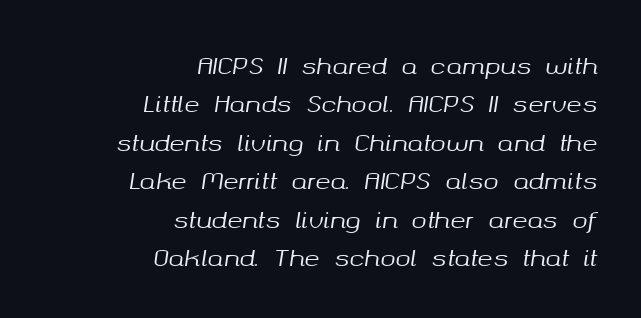
A typesetter would call this leading conventional body-copy spacing. Horizontal alignment here is rightward, an uncommon choice for prose. Any mark beneath the type? The region is blank. A typesetter would call this zero additional tracking. When letters slant like this, we call the style italic.
